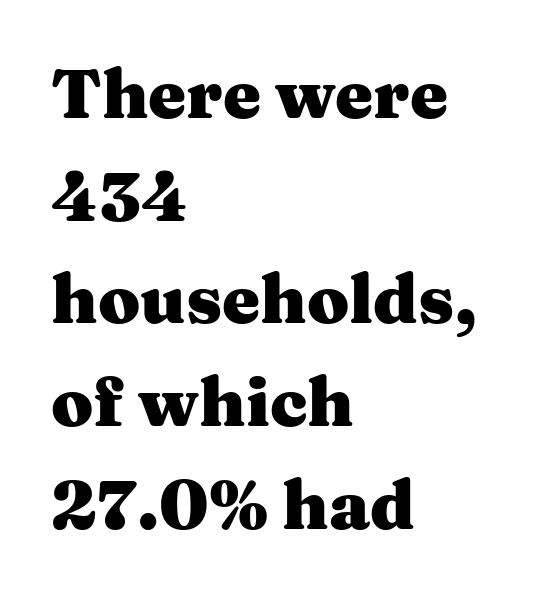
The image shows 68 px heavy, wide serif type, upright; set left-aligned, normal line spacing (1.51x), normal letter spacing, not underlined; medium stroke contrast and a medium x-height.
